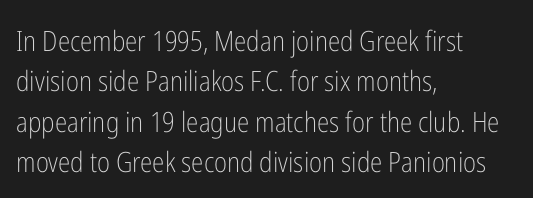
{"serif": "no", "italic": "no", "bold": "no", "weight": "light", "width": "condensed", "stroke_contrast": "low", "x_height": "medium", "monospaced": "no", "underline": "no", "align": "left", "line_spacing": "normal", "line_spacing_ratio": 1.44, "letter_spacing": "normal", "letter_spacing_em": 0.0, "glyph_px": 28}
